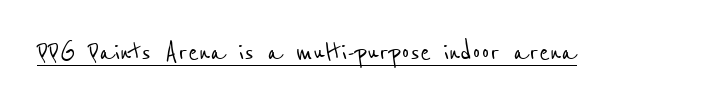
In terms of letterform style, serifs are entirely absent. Letter spacing: default. The face used here is proportionally spaced, like ordinary book or web type. Students, observe the line beneath the letters — that is underlining.
